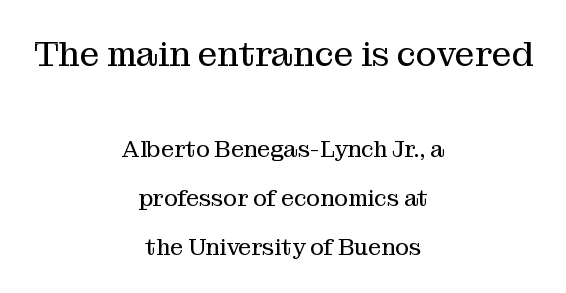
{"serif": "yes", "italic": "no", "bold": "no", "weight": "regular", "width": "normal", "stroke_contrast": "medium", "x_height": "medium", "monospaced": "no", "underline": "no", "align": "center", "line_spacing": "loose", "line_spacing_ratio": 2.13, "letter_spacing": "normal", "letter_spacing_em": 0.0, "larger_block": "first", "size_ratio": 1.52, "glyph_px": 35}
